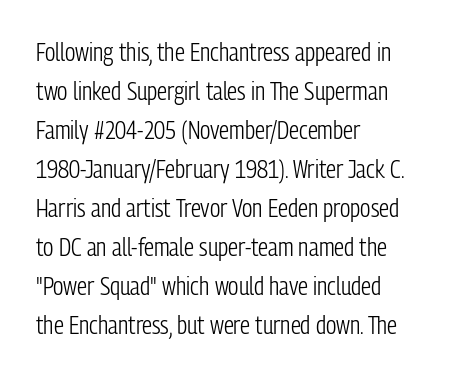
Q: Is the text bold? A: No.
Q: Is the text italic (slanted)? A: No, it is upright.
Q: Is the text underlined? A: No.
Q: How is the paragraph aligned? A: Left-aligned.
Q: Is the spacing between letters normal or unusually wide? A: Normal.
Q: Is the spacing between lines tight, normal or loose? A: Normal.
